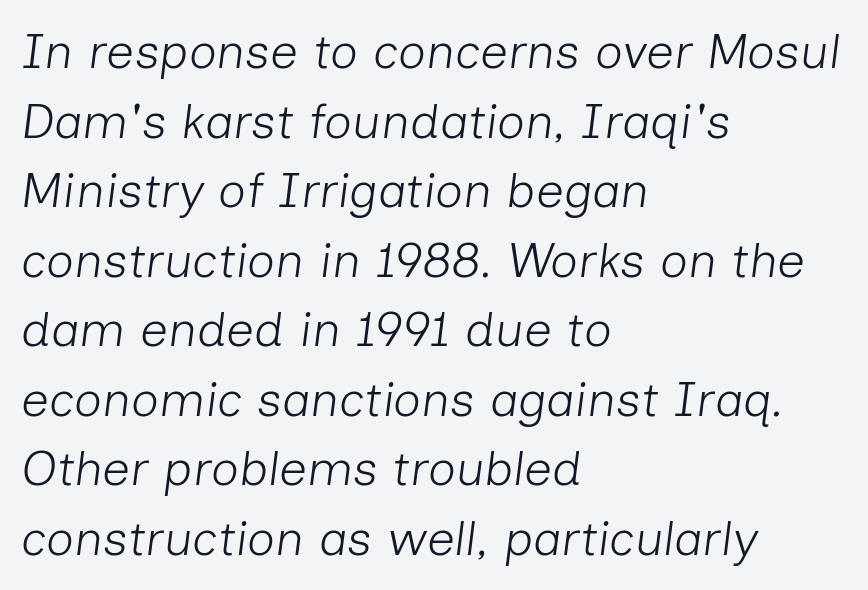
{"italic": "yes", "lean": "right", "slant_degrees": 7, "bold": "no", "weight": "light", "width": "normal", "stroke_contrast": "low", "x_height": "medium", "monospaced": "no", "underline": "no", "align": "left", "line_spacing": "normal", "line_spacing_ratio": 1.42, "letter_spacing": "normal", "letter_spacing_em": 0.0, "glyph_px": 49}
